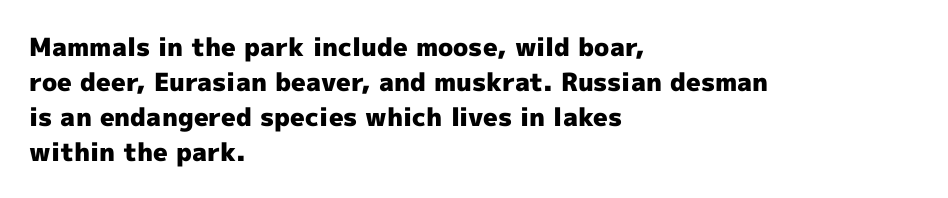
Nope, not italic — everything's standing straight. Regular leading. Teacher's note: observe the even left margin — that is flush-left alignment. The space beneath each line is pristine and unruled. Glyph-to-glyph distance matches everyday printed text.
